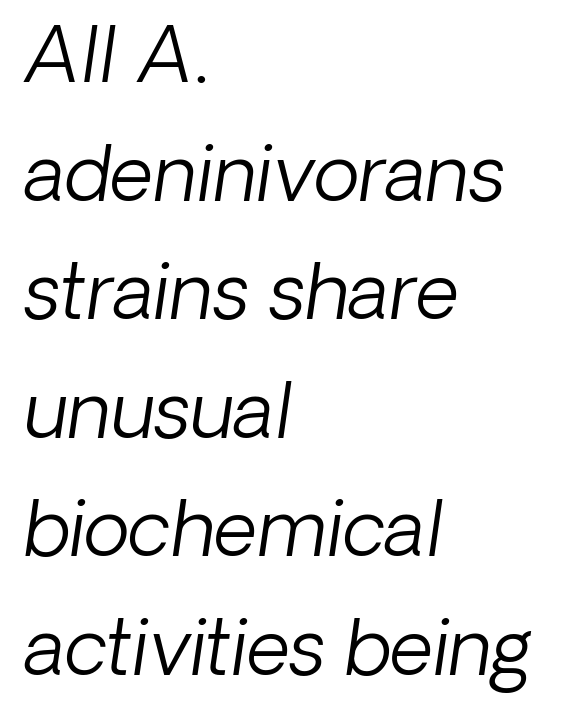
Q: Is the text bold? A: No.
Q: Is the text italic (slanted)? A: Yes, it leans right by about 8 degrees.
Q: Is the text underlined? A: No.
Q: How is the paragraph aligned? A: Left-aligned.
Q: Is the spacing between letters normal or unusually wide? A: Normal.
Q: Is the spacing between lines tight, normal or loose? A: Normal.
Q: Width (condensed, normal, or wide)? A: Normal.
Q: Stroke contrast? A: Low.
Q: x-height? A: Medium.
Q: Monospaced? A: No.
